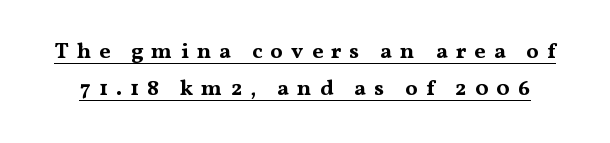
Q: Is the text bold? A: Yes.
Q: Is the text italic (slanted)? A: No, it is upright.
Q: Is the text underlined? A: Yes.
Q: Is the spacing between letters normal or unusually wide? A: Unusually wide.
Q: Is the spacing between lines tight, normal or loose? A: Normal.
